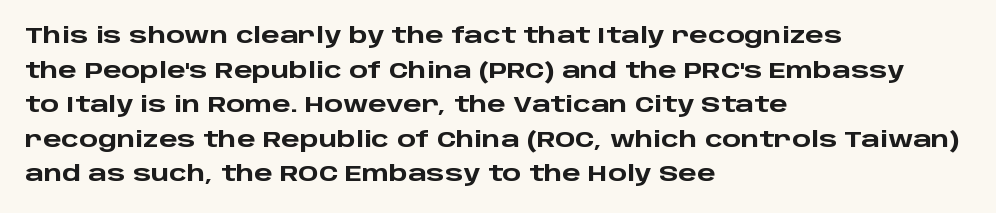
{"italic": "no", "bold": "yes", "underline": "no", "align": "left", "line_spacing": "normal", "line_spacing_ratio": 1.57, "letter_spacing": "normal", "letter_spacing_em": 0.0, "glyph_px": 22}
